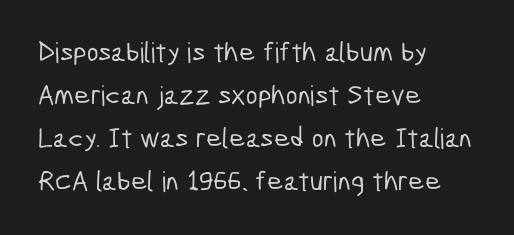
The image shows 28 px condensed sans-serif type; set left-aligned, normal line spacing (1.54x), normal letter spacing, not underlined; low stroke contrast and a medium x-height.
